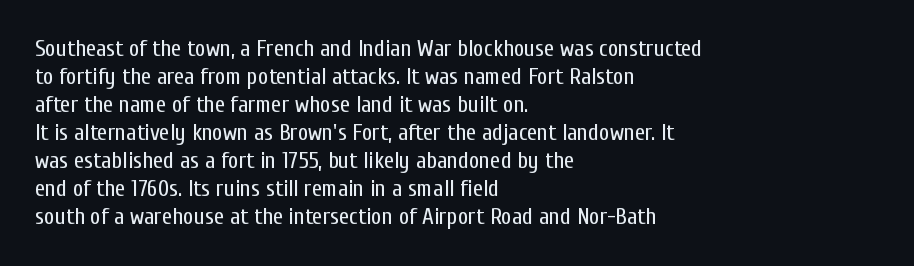
Q: Is the text bold? A: No.
Q: Is the text italic (slanted)? A: No, it is upright.
Q: Is the text underlined? A: No.
Q: How is the paragraph aligned? A: Left-aligned.
Q: Is the spacing between letters normal or unusually wide? A: Normal.
